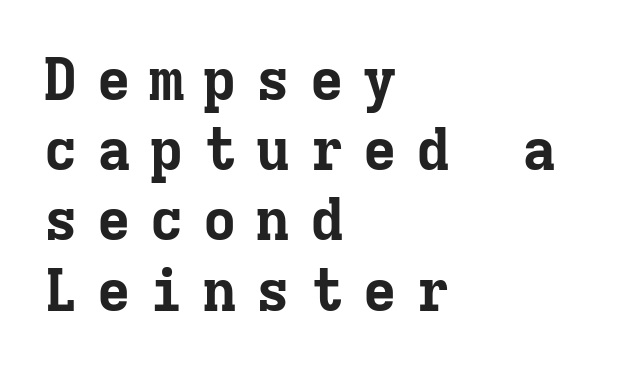
Q: Is the text bold? A: Yes.
Q: Is the text italic (slanted)? A: No, it is upright.
Q: Is the typeface a serif or a sans-serif typeface? A: Serif.
Q: Is the text underlined? A: No.
Q: How is the paragraph aligned? A: Left-aligned.
Q: Is the spacing between letters normal or unusually wide? A: Unusually wide.
Q: Width (condensed, normal, or wide)? A: Normal.
Q: Stroke contrast? A: Low.
Q: x-height? A: Medium.
Q: Monospaced? A: Yes.
